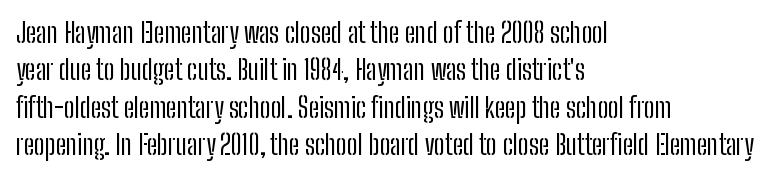
Q: Is the text bold? A: No.
Q: Is the text italic (slanted)? A: No, it is upright.
Q: Is the text underlined? A: No.
Q: How is the paragraph aligned? A: Left-aligned.
Q: Is the spacing between letters normal or unusually wide? A: Normal.
Q: Is the spacing between lines tight, normal or loose? A: Normal.
